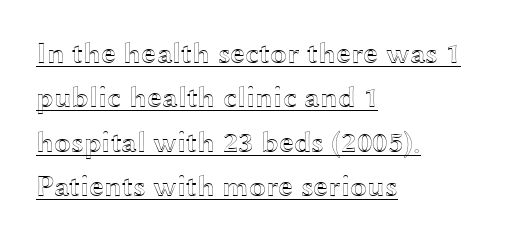
Q: Is the text italic (slanted)? A: No, it is upright.
Q: Is the text underlined? A: Yes.
Q: How is the paragraph aligned? A: Left-aligned.
Q: Is the spacing between letters normal or unusually wide? A: Normal.
Q: Is the spacing between lines tight, normal or loose? A: Normal.
Q: Width (condensed, normal, or wide)? A: Wide.
Q: x-height? A: Medium.
Q: Monospaced? A: No.
